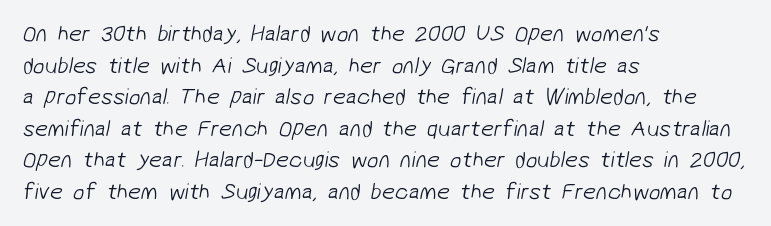
{"bold": "no", "underline": "no", "align": "left", "line_spacing": "normal", "line_spacing_ratio": 1.37, "letter_spacing": "normal", "letter_spacing_em": 0.0, "glyph_px": 23}
